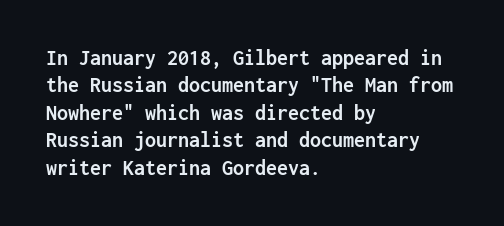
The image shows 22 px bold type, upright; set left-aligned, normal line spacing (1.25x), normal letter spacing, not underlined.
